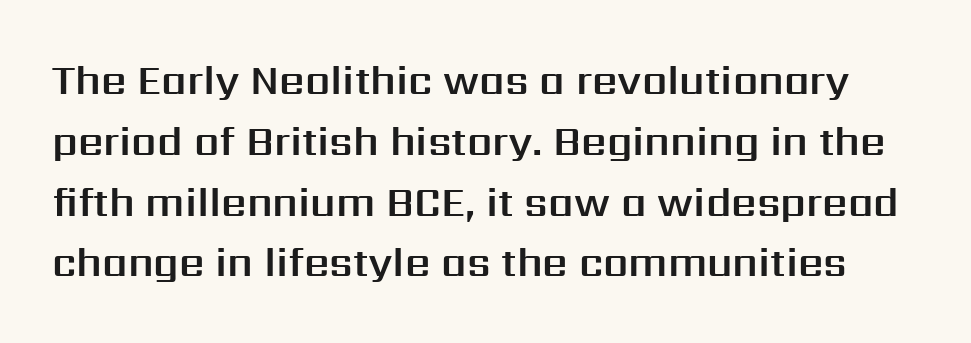
Q: Is the text italic (slanted)? A: No, it is upright.
Q: Is the typeface a serif or a sans-serif typeface? A: Sans-serif.
Q: Is the text underlined? A: No.
Q: Is the spacing between letters normal or unusually wide? A: Normal.
Q: Is the spacing between lines tight, normal or loose? A: Normal.
Q: Width (condensed, normal, or wide)? A: Normal.
Q: Stroke contrast? A: Medium.
Q: x-height? A: Medium.
Q: Monospaced? A: No.
